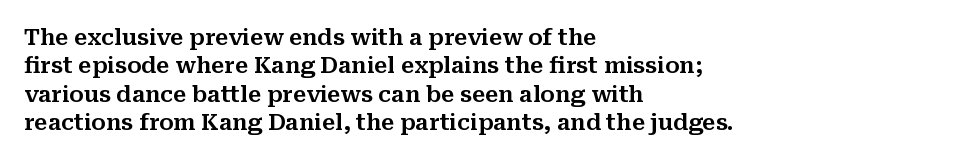
{"italic": "no", "underline": "no", "align": "left", "line_spacing": "normal", "line_spacing_ratio": 1.29, "letter_spacing": "normal", "letter_spacing_em": 0.0, "glyph_px": 22}
